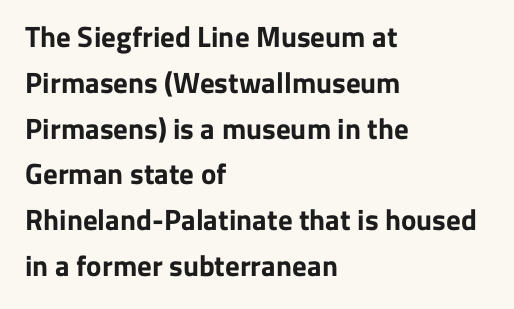
Horizontally, the lines are justified to the leading edge only. No feet cap the strokes, marking this as sans-serif type. Does the weight exceed regular? Yes, all the way to bold. No extra tracking has been applied to these lines. Clear beneath every line of the passage.
